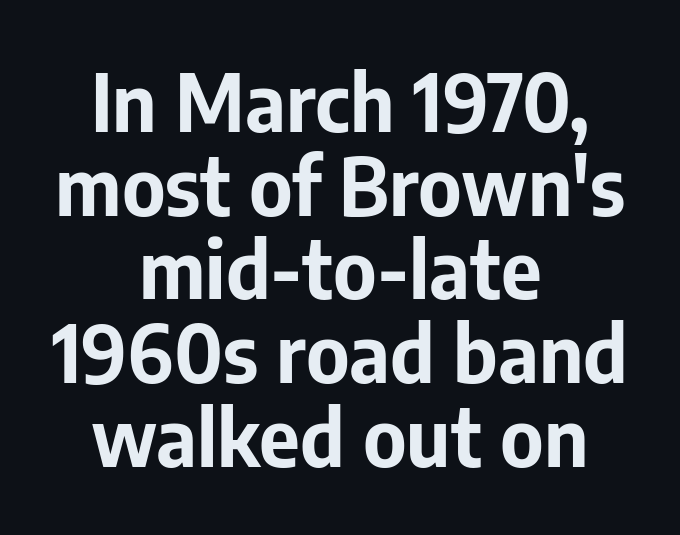
Q: Is the text bold? A: Yes.
Q: Is the text italic (slanted)? A: No, it is upright.
Q: Is the typeface a serif or a sans-serif typeface? A: Sans-serif.
Q: Is the text underlined? A: No.
Q: How is the paragraph aligned? A: Centered.
Q: Is the spacing between letters normal or unusually wide? A: Normal.
Q: Is the spacing between lines tight, normal or loose? A: Tight.
Q: Width (condensed, normal, or wide)? A: Normal.
Q: Stroke contrast? A: Low.
Q: x-height? A: Medium.
Q: Monospaced? A: No.
